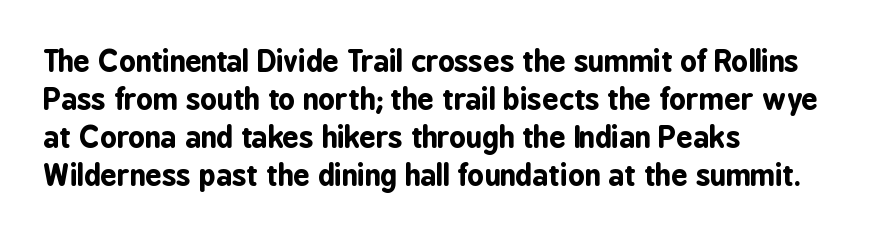
This sample has the flowing, uneven cadence of proportional lettering. Has an underline been added? It has not. Posture: upright roman. Chunky letters — that's bold for sure. This is sans-serif lettering, the kind often seen on screens and signage. Each word holds together tightly as a unit, with standard inter-letter gaps.
